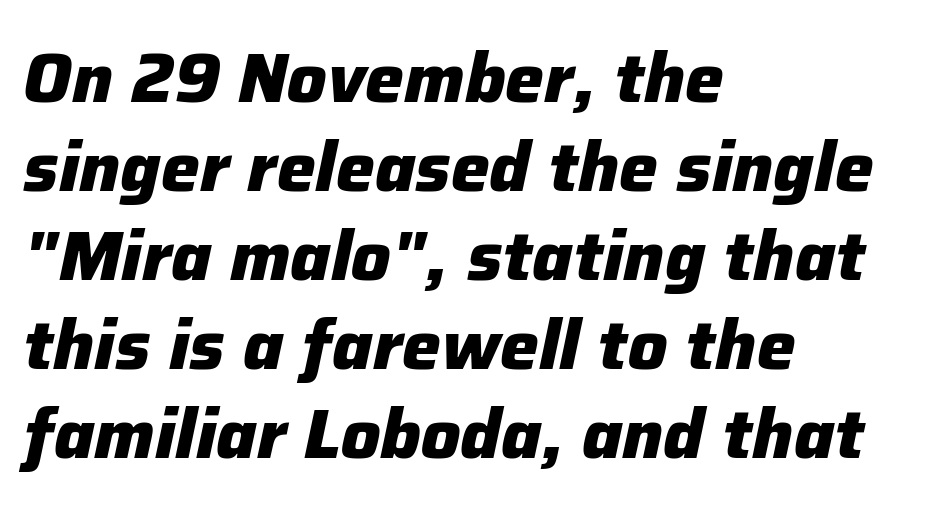
Q: Is the text bold? A: Yes.
Q: Is the text italic (slanted)? A: Yes, it leans right by about 12 degrees.
Q: Is the text underlined? A: No.
Q: How is the paragraph aligned? A: Left-aligned.
Q: Is the spacing between letters normal or unusually wide? A: Normal.
Q: Is the spacing between lines tight, normal or loose? A: Normal.
Q: Width (condensed, normal, or wide)? A: Normal.
Q: Stroke contrast? A: Low.
Q: x-height? A: Medium.
Q: Monospaced? A: No.
